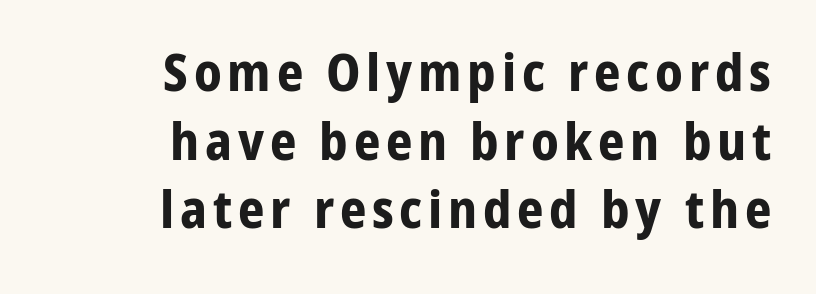
The image shows 52 px bold sans-serif type, upright; set right-aligned, normal line spacing (1.32x), not underlined; low stroke contrast and a medium x-height.
